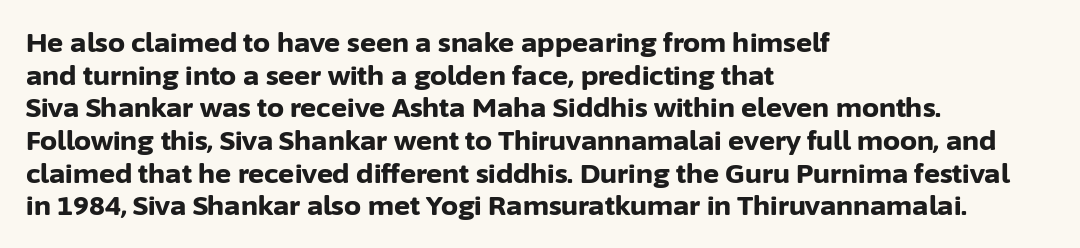
Q: Is the text bold? A: Yes.
Q: Is the text italic (slanted)? A: No, it is upright.
Q: Is the text underlined? A: No.
Q: How is the paragraph aligned? A: Left-aligned.
Q: Is the spacing between letters normal or unusually wide? A: Normal.
